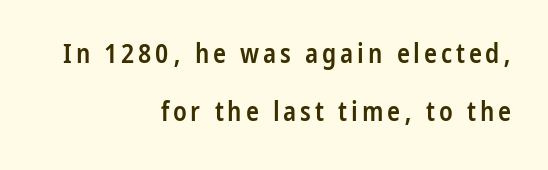
Q: Is the text bold? A: Semi-bold.
Q: Is the text italic (slanted)? A: No, it is upright.
Q: Is the text underlined? A: No.
Q: How is the paragraph aligned? A: Right-aligned.
Q: Is the spacing between lines tight, normal or loose? A: Loose.
